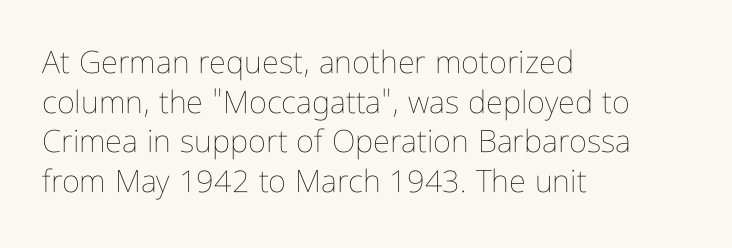
Do the characters align in a grid? No, the font is proportional. Alignment: flush left. Each new line begins a customary step beneath the previous one. Glyph-to-glyph distance matches everyday printed text.
